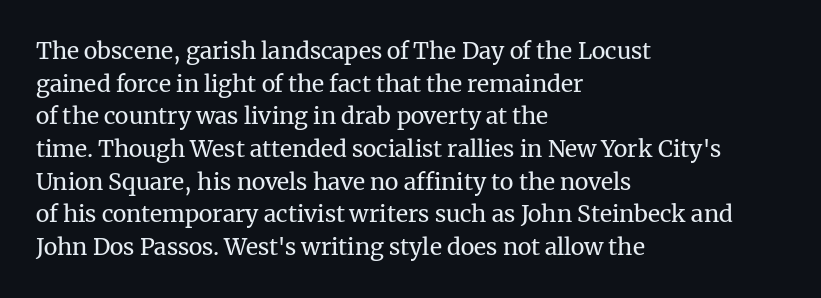
Characters follow at the spacing the type designer built in. The letterforms sit at book weight or below. Rendered with straight, roman letterforms. The rows are spaced the way most documents space them. The strip under each line holds only bare page.
